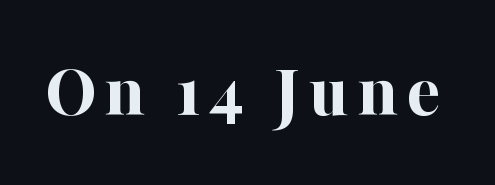
Q: Is the text bold? A: Yes.
Q: Is the text italic (slanted)? A: No, it is upright.
Q: Is the typeface a serif or a sans-serif typeface? A: Serif.
Q: Is the text underlined? A: No.
Q: Width (condensed, normal, or wide)? A: Normal.
Q: Stroke contrast? A: High.
Q: x-height? A: Medium.
Q: Monospaced? A: No.
